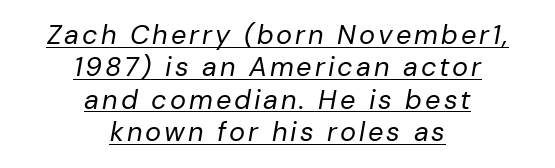
The image shows 27 px text type, italic (leaning right); set centered, line spacing 1.2x, underlined.
